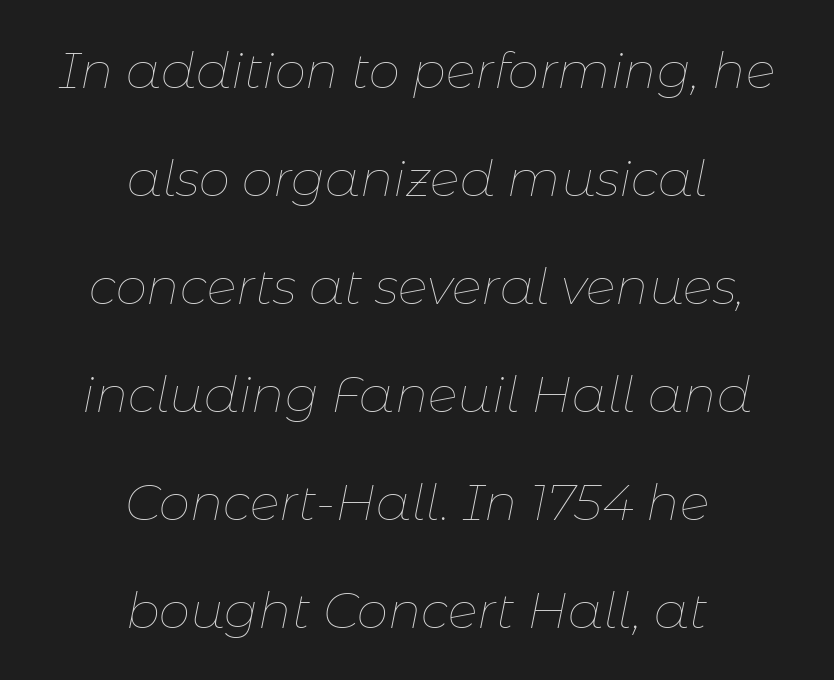
{"italic": "yes", "lean": "right", "slant_degrees": 11, "bold": "no", "weight": "thin", "width": "normal", "stroke_contrast": "low", "x_height": "medium", "monospaced": "no", "underline": "no", "align": "center", "line_spacing": "loose", "line_spacing_ratio": 2.16, "letter_spacing": "normal", "letter_spacing_em": 0.0, "glyph_px": 50}
